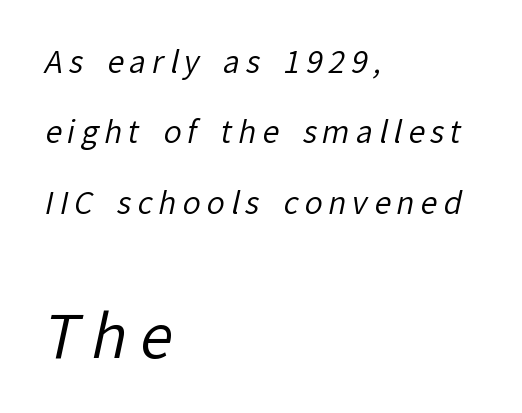
Letter spacing: wide. Line beginnings align vertically; line endings do not. Note: smaller setting up top, larger setting below. Just letters on the line, the space beneath them empty.
